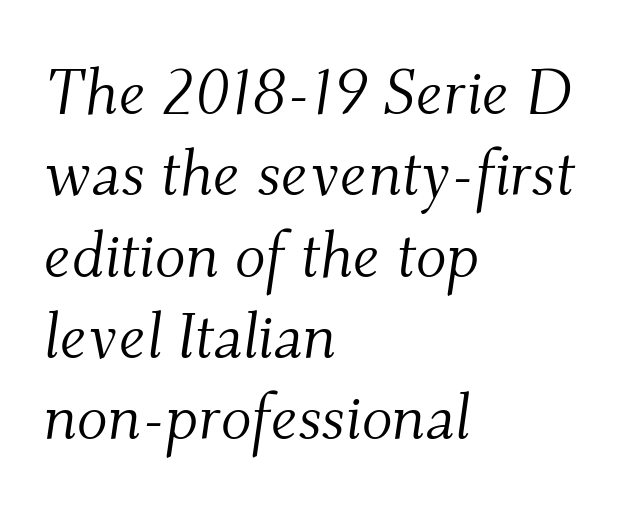
The image shows 64 px light serif type, italic (leaning right); set left-aligned, normal line spacing (1.27x), normal letter spacing, not underlined; medium stroke contrast and a small x-height.
